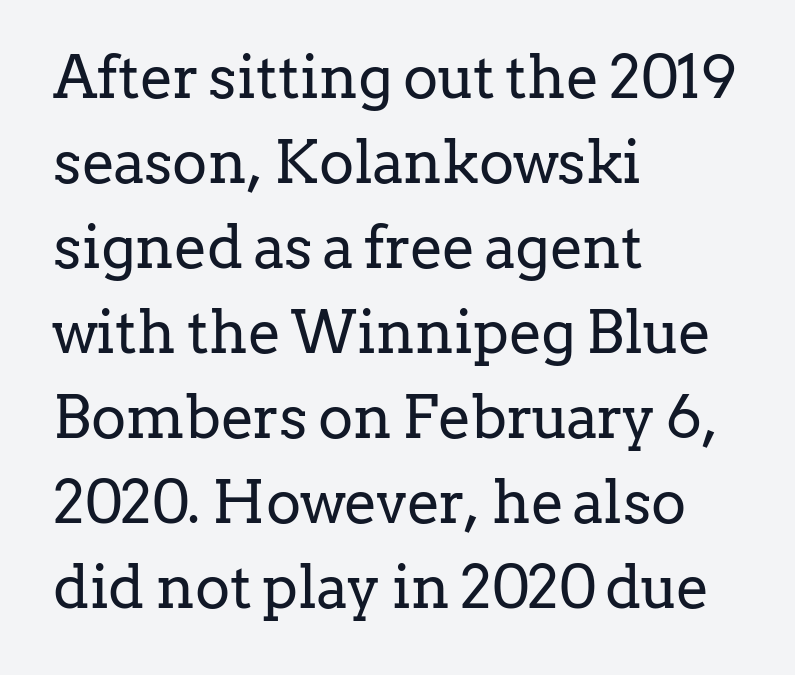
Q: Is the text bold? A: No.
Q: Is the text italic (slanted)? A: No, it is upright.
Q: Is the typeface a serif or a sans-serif typeface? A: Serif.
Q: Is the text underlined? A: No.
Q: How is the paragraph aligned? A: Left-aligned.
Q: Is the spacing between letters normal or unusually wide? A: Normal.
Q: Is the spacing between lines tight, normal or loose? A: Normal.
Q: Width (condensed, normal, or wide)? A: Normal.
Q: Stroke contrast? A: Low.
Q: x-height? A: Medium.
Q: Monospaced? A: No.
